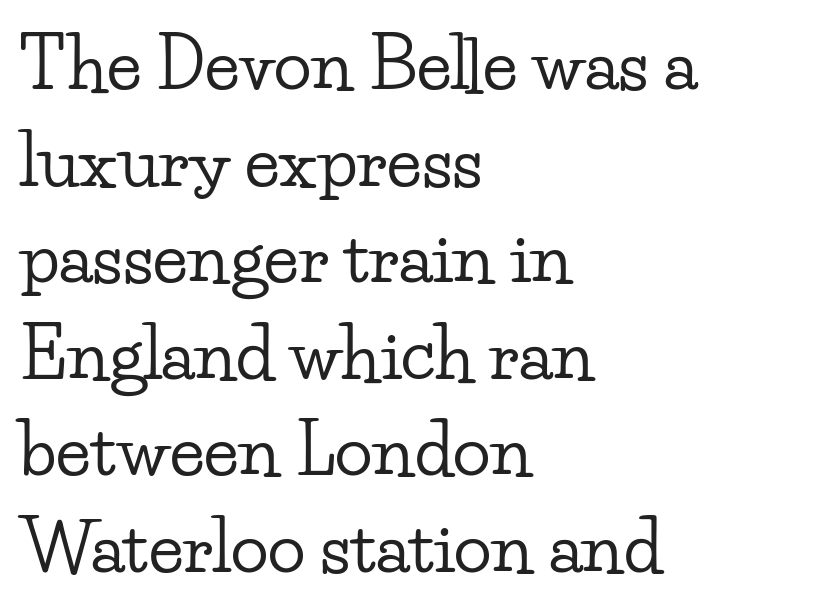
The image shows 70 px wide serif type, upright; set left-aligned, normal line spacing (1.38x), normal letter spacing, not underlined; low stroke contrast and a small x-height.
